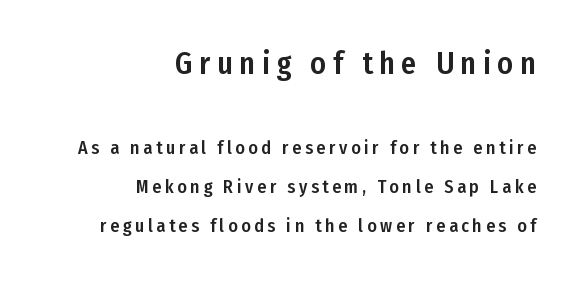
The text was rendered using a sans face with plain stroke endings. Caption: upper text group enlarged, lower text group reduced. Proportional: the letters do not fall into vertical columns. Regarding leading, the lines here are spaced well apart.
